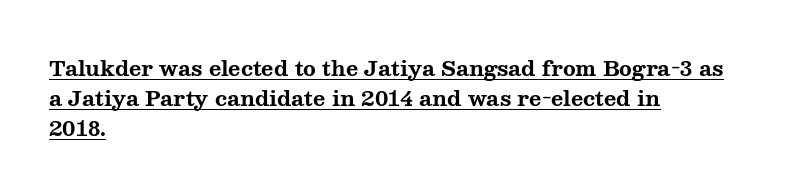
The image shows 21 px bold type, upright; set left-aligned, normal line spacing (1.43x), normal letter spacing, underlined.
